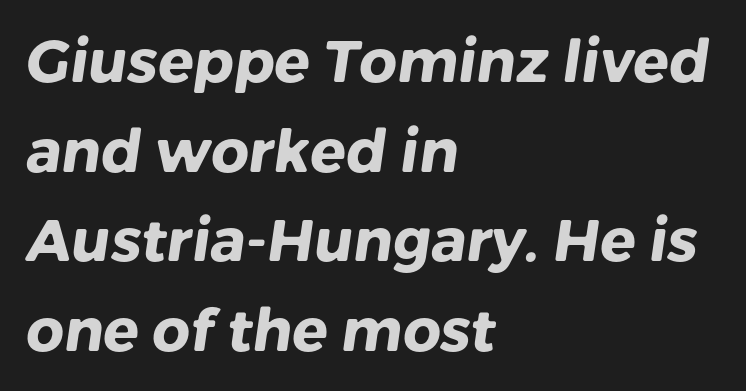
The image shows 59 px heavy sans-serif type; set left-aligned, normal line spacing (1.52x), normal letter spacing, not underlined; low stroke contrast and a medium x-height.
